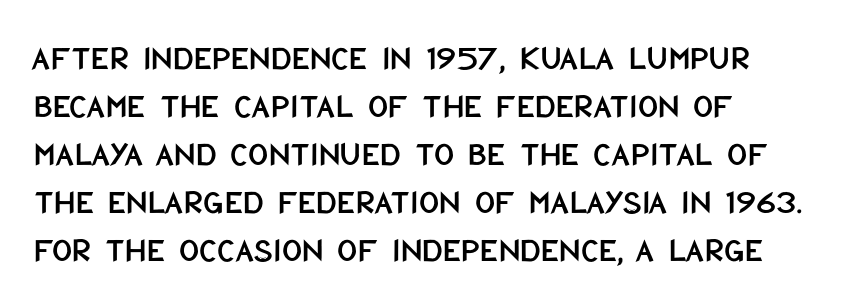
Q: Is the text italic (slanted)? A: No, it is upright.
Q: Is the typeface a serif or a sans-serif typeface? A: Sans-serif.
Q: Is the text underlined? A: No.
Q: How is the paragraph aligned? A: Left-aligned.
Q: Is the spacing between letters normal or unusually wide? A: Normal.
Q: Is the spacing between lines tight, normal or loose? A: Normal.
Q: Width (condensed, normal, or wide)? A: Condensed.
Q: Stroke contrast? A: Low.
Q: x-height? A: Large.
Q: Monospaced? A: No.
